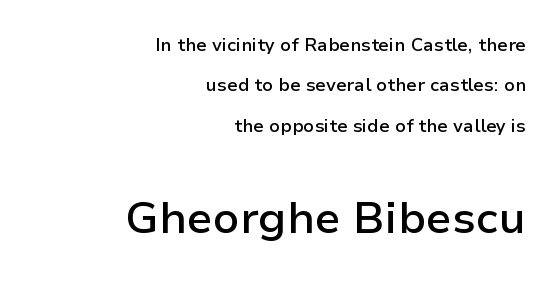
The image shows 44 px semibold sans-serif type, upright; set right-aligned, loose line spacing (2.24x), normal letter spacing, not underlined; the second (bottom) block is 2.44x larger; low stroke contrast and a medium x-height.
